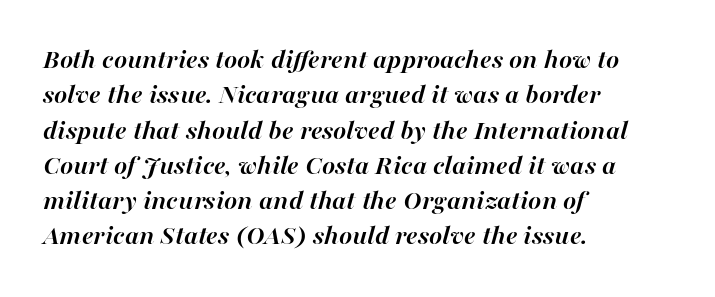
Left-aligned paragraph, ragged on the right. Underlining? Definitely not there. These lines were composed using italics. The block of text has a typical density, with ordinary space between rows.
